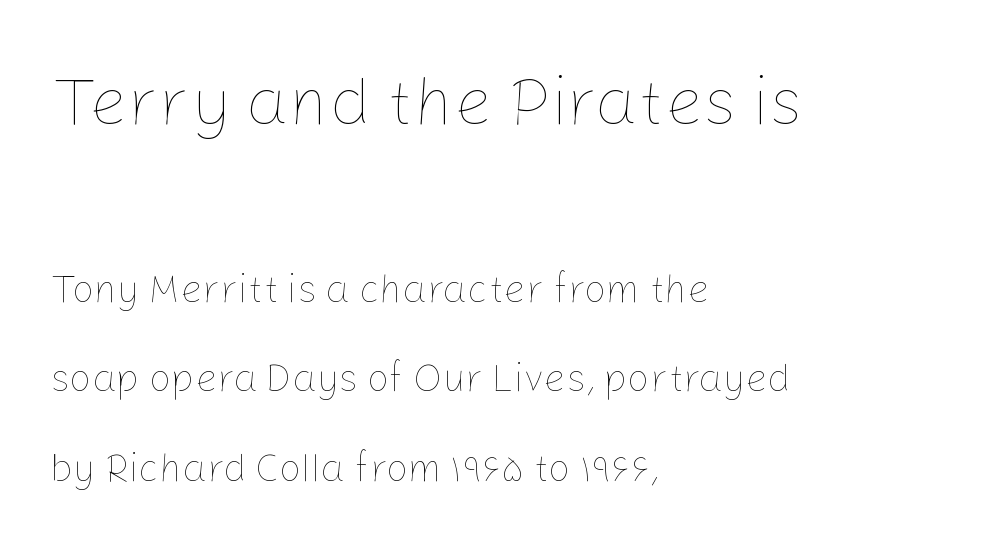
Q: Is the text bold? A: No.
Q: Is the text italic (slanted)? A: No, it is upright.
Q: Is the text underlined? A: No.
Q: How is the paragraph aligned? A: Left-aligned.
Q: Is the spacing between letters normal or unusually wide? A: Normal.
Q: Is the spacing between lines tight, normal or loose? A: Loose.
Q: Which block of text is set in a larger size, the first (top) or the second (bottom)? A: The first (top) one.
Q: Width (condensed, normal, or wide)? A: Normal.
Q: Stroke contrast? A: Low.
Q: x-height? A: Medium.
Q: Monospaced? A: No.
